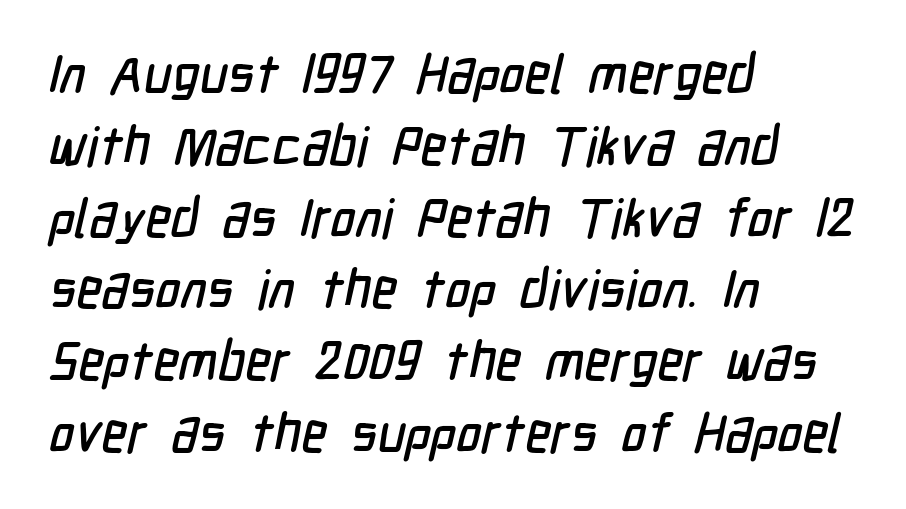
Q: Is the typeface a serif or a sans-serif typeface? A: Sans-serif.
Q: Is the text underlined? A: No.
Q: How is the paragraph aligned? A: Left-aligned.
Q: Is the spacing between letters normal or unusually wide? A: Normal.
Q: Is the spacing between lines tight, normal or loose? A: Normal.
Q: Width (condensed, normal, or wide)? A: Condensed.
Q: Stroke contrast? A: Low.
Q: x-height? A: Medium.
Q: Monospaced? A: No.
